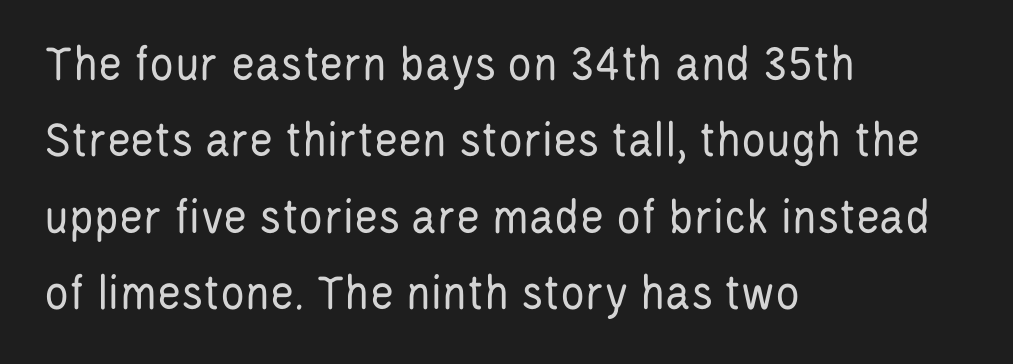
If you measured baseline to baseline, you'd find a middling distance. The passage is arranged the way most books set body copy — flush left. Underlining? Definitely not there. Upright lettering throughout.
